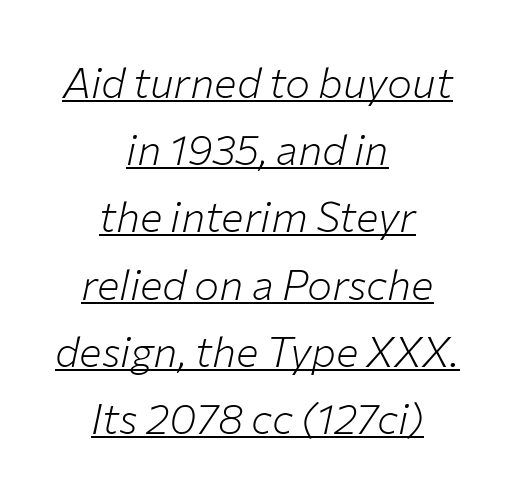
This sample has the flowing, uneven cadence of proportional lettering. Teacher's note: observe the equal gaps on both sides — that is centered alignment. Think standard paragraph weight, or any step lighter than that. The axis of the letterforms is tilted away from vertical. Tracking value appears to be zero — textbook default spacing.
